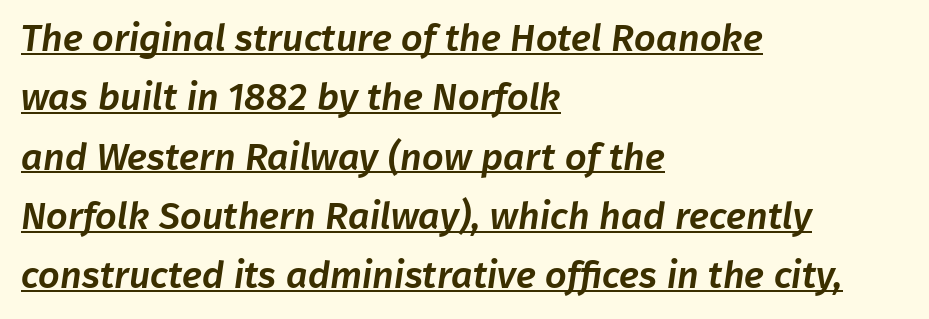
The image shows 38 px sans-serif type; set left-aligned, normal line spacing (1.56x), normal letter spacing, underlined; low stroke contrast and a medium x-height.
